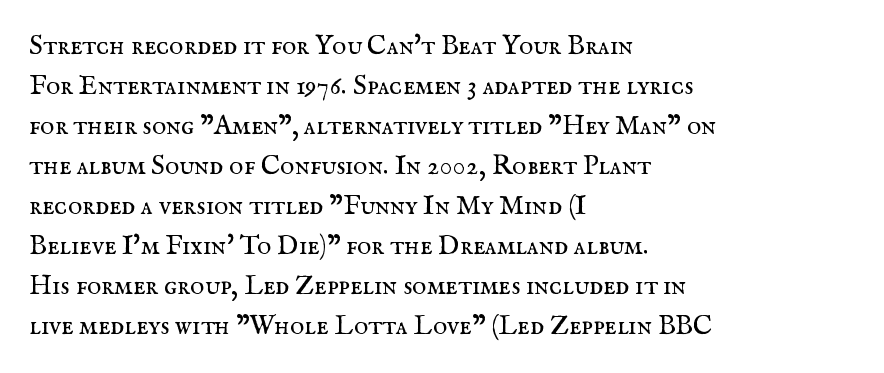
{"italic": "no", "bold": "no", "underline": "no", "align": "left", "line_spacing": "normal", "line_spacing_ratio": 1.48, "letter_spacing": "normal", "letter_spacing_em": 0.0, "glyph_px": 27}
